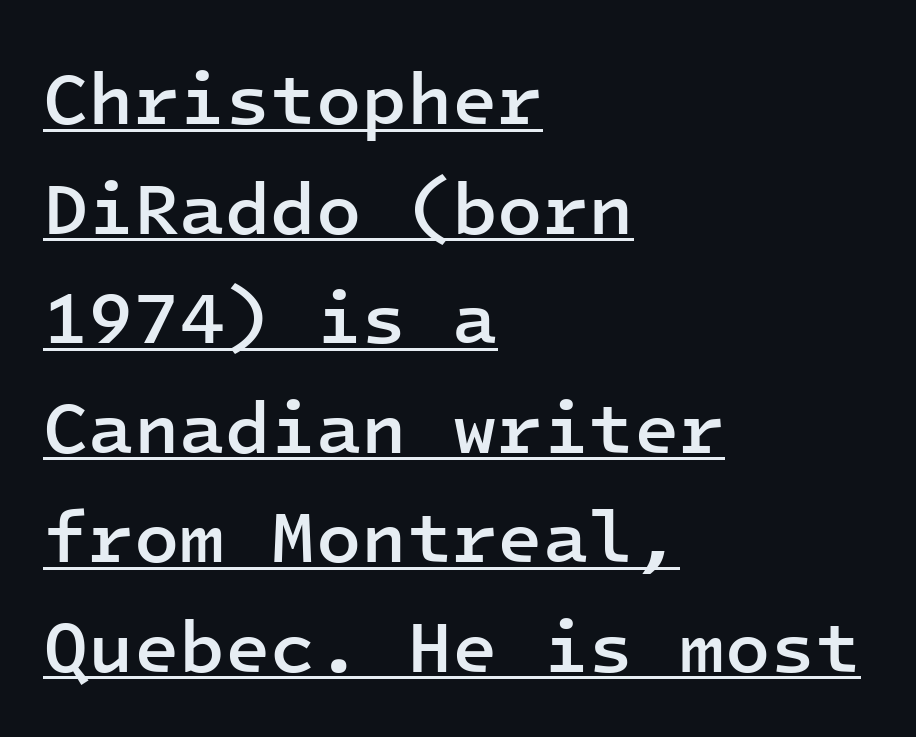
The image shows 74 px semibold sans-serif type, upright, monospaced; set left-aligned, normal line spacing (1.48x), normal letter spacing, underlined; low stroke contrast and a medium x-height.
